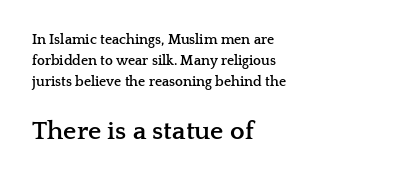
Q: Is the text bold? A: Yes.
Q: Is the text italic (slanted)? A: No, it is upright.
Q: Is the text underlined? A: No.
Q: How is the paragraph aligned? A: Left-aligned.
Q: Is the spacing between letters normal or unusually wide? A: Normal.
Q: Is the spacing between lines tight, normal or loose? A: Normal.
Q: Which block of text is set in a larger size, the first (top) or the second (bottom)? A: The second (bottom) one.
